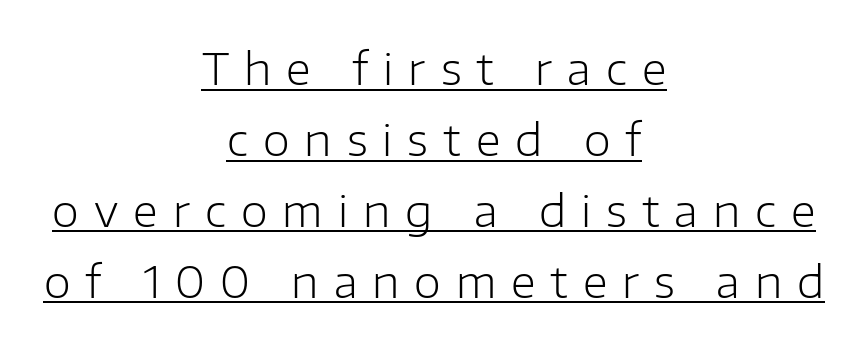
{"serif": "no", "italic": "no", "bold": "no", "weight": "light", "width": "normal", "stroke_contrast": "low", "x_height": "medium", "monospaced": "no", "underline": "yes", "align": "center", "line_spacing": "normal", "line_spacing_ratio": 1.61, "letter_spacing": "wide", "letter_spacing_em": 0.34, "glyph_px": 44}
